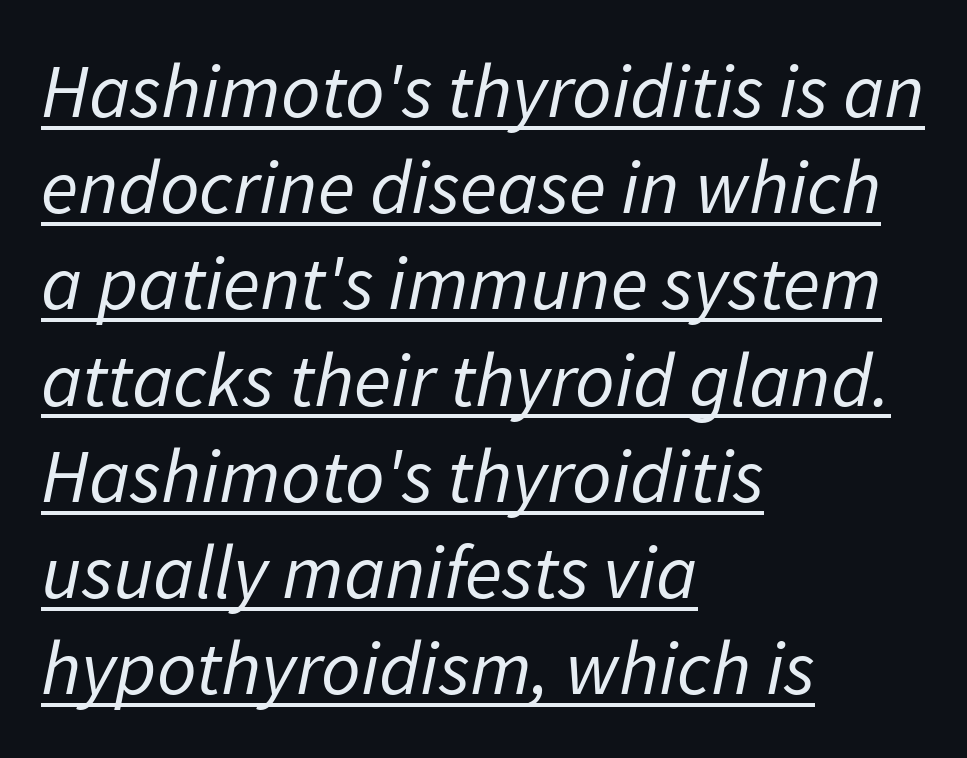
Q: Is the text bold? A: No.
Q: Is the text italic (slanted)? A: Yes, it leans right by about 11 degrees.
Q: Is the text underlined? A: Yes.
Q: How is the paragraph aligned? A: Left-aligned.
Q: Is the spacing between letters normal or unusually wide? A: Normal.
Q: Is the spacing between lines tight, normal or loose? A: Normal.
Q: Width (condensed, normal, or wide)? A: Normal.
Q: Stroke contrast? A: Low.
Q: x-height? A: Medium.
Q: Monospaced? A: No.
